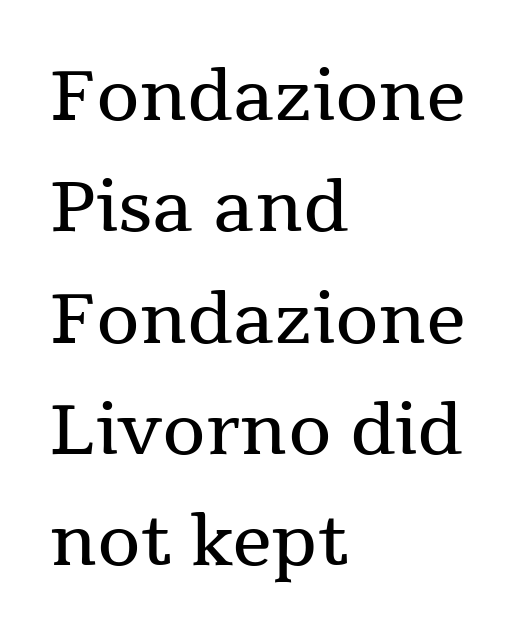
The axis of the letterforms is exactly vertical. Rule under the text: the space is simply empty. Leading matches the norm, producing a regular column. The letters sit at their default tracking, neither squeezed nor spread. The rendering anchors every line to the left-hand side. Regarding serifs, this sample has them.
